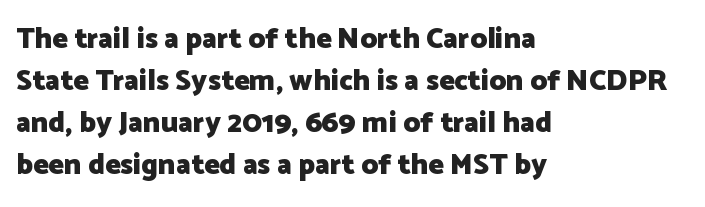
Q: Is the text bold? A: Yes.
Q: Is the text italic (slanted)? A: No, it is upright.
Q: Is the typeface a serif or a sans-serif typeface? A: Sans-serif.
Q: Is the text underlined? A: No.
Q: How is the paragraph aligned? A: Left-aligned.
Q: Is the spacing between letters normal or unusually wide? A: Normal.
Q: Is the spacing between lines tight, normal or loose? A: Normal.
Q: Width (condensed, normal, or wide)? A: Normal.
Q: Stroke contrast? A: Low.
Q: x-height? A: Medium.
Q: Monospaced? A: No.
